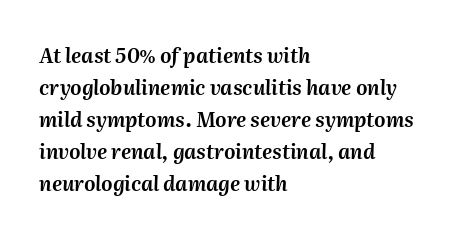
Q: Is the text italic (slanted)? A: Yes, it leans right by about 2 degrees.
Q: Is the text underlined? A: No.
Q: How is the paragraph aligned? A: Left-aligned.
Q: Is the spacing between letters normal or unusually wide? A: Normal.
Q: Is the spacing between lines tight, normal or loose? A: Normal.
